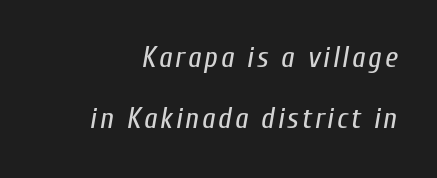
Each stroke keeps to a modest, everyday thickness or less. The lettering tilts uniformly, giving the passage an italic look. Looks like regular typesetting: each glyph gets only the width it needs. Widely set lines give the paragraph a tall, airy silhouette.
